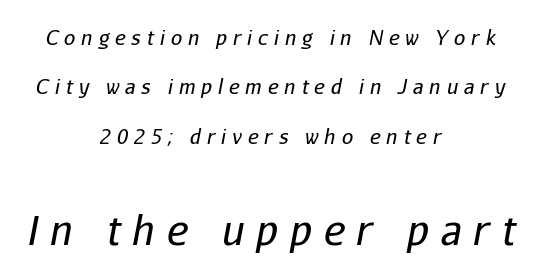
Spacing between characters has been opened up far beyond the box default. The passage shown stacks its lines with a broad gap. These lines are centered, leaving both edges ragged. The passage shown is not bold in any degree.
